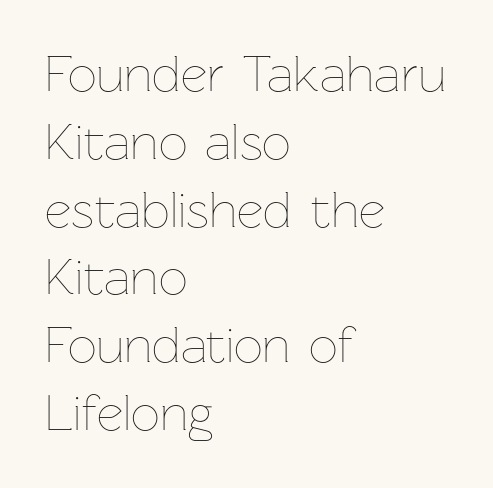
The image shows 51 px thin type, upright; set left-aligned, normal line spacing (1.33x), normal letter spacing, not underlined; low stroke contrast and a medium x-height.
